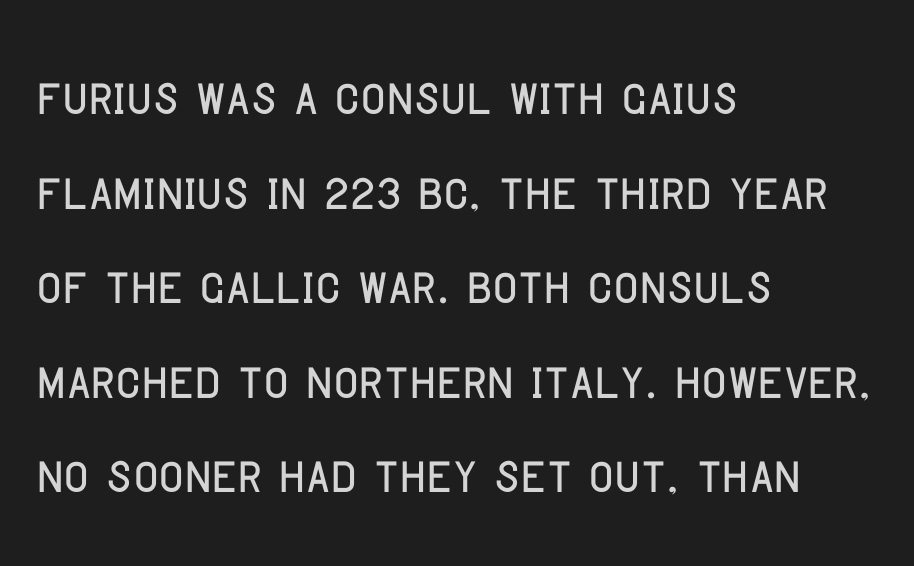
The image shows 68 px condensed sans-serif type, upright; set left-aligned, normal line spacing (1.39x), normal letter spacing, not underlined; low stroke contrast and a large x-height.
